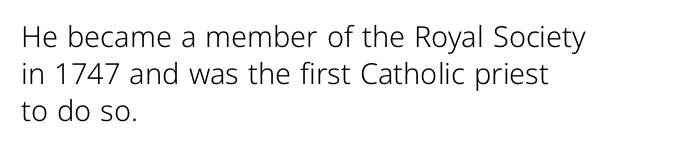
The image shows 29 px light sans-serif type, upright; set left-aligned, normal line spacing (1.28x), normal letter spacing, not underlined; low stroke contrast and a medium x-height.
